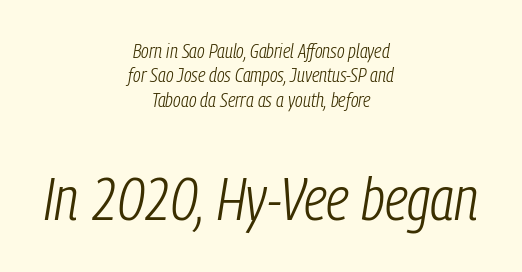
Q: Is the text bold? A: No.
Q: Is the text italic (slanted)? A: Yes, it leans right by about 9 degrees.
Q: Is the text underlined? A: No.
Q: How is the paragraph aligned? A: Centered.
Q: Is the spacing between letters normal or unusually wide? A: Normal.
Q: Which block of text is set in a larger size, the first (top) or the second (bottom)? A: The second (bottom) one.
Q: Width (condensed, normal, or wide)? A: Condensed.
Q: Stroke contrast? A: Low.
Q: x-height? A: Medium.
Q: Monospaced? A: No.
